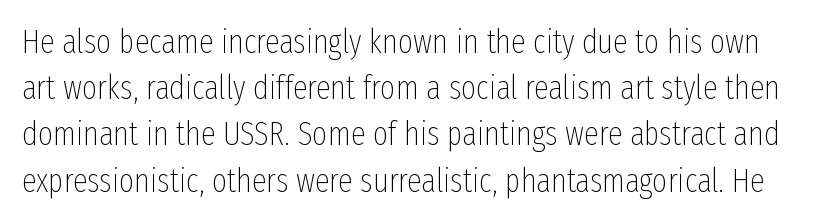
The image shows 33 px thin, condensed sans-serif type, upright; set normal line spacing (1.4x), normal letter spacing, not underlined; low stroke contrast and a medium x-height.
